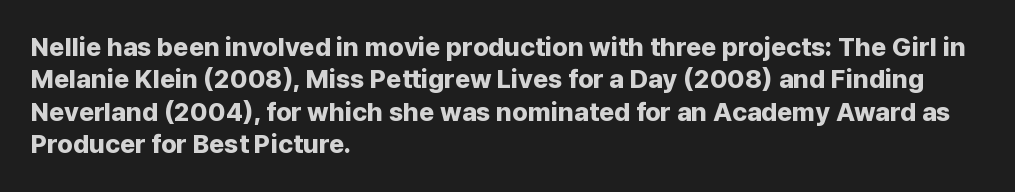
The image shows 26 px bold type, upright; set left-aligned, normal line spacing (1.25x), normal letter spacing, not underlined.
